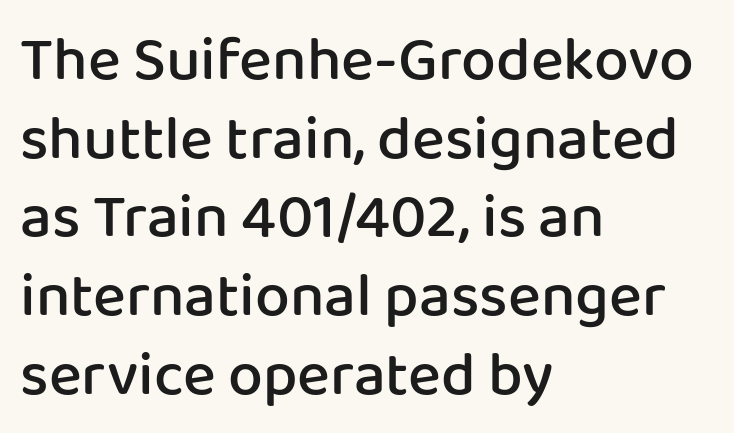
The image shows 62 px semibold sans-serif type, upright; set left-aligned, normal line spacing (1.27x), normal letter spacing, not underlined; low stroke contrast and a medium x-height.
